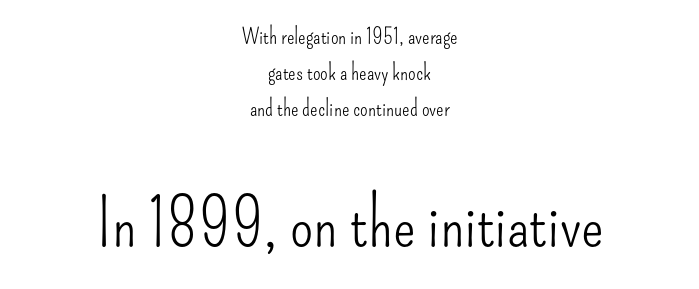
Between one letter and the next there's only the usual sliver of space. A student would notice the bottom passage is typeset larger than what precedes it. Do the characters align in a grid? No, the font is proportional. Style check: upright. In terms of leading, this rendering sits right in the middle.
